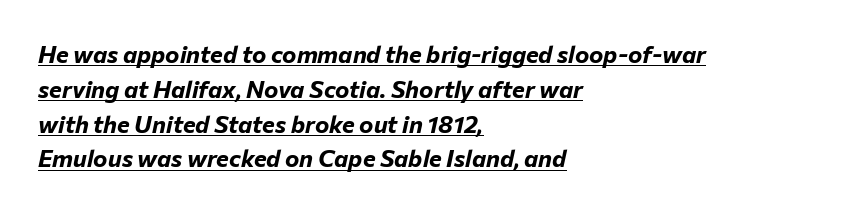
{"italic": "yes", "lean": "right", "slant_degrees": 12, "bold": "yes", "underline": "yes", "align": "left", "line_spacing": "normal", "line_spacing_ratio": 1.45, "letter_spacing": "normal", "letter_spacing_em": 0.0, "glyph_px": 24}
